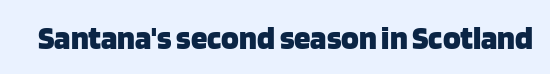
The image shows 33 px heavy sans-serif type, upright; set normal letter spacing, not underlined; low stroke contrast and a large x-height.
